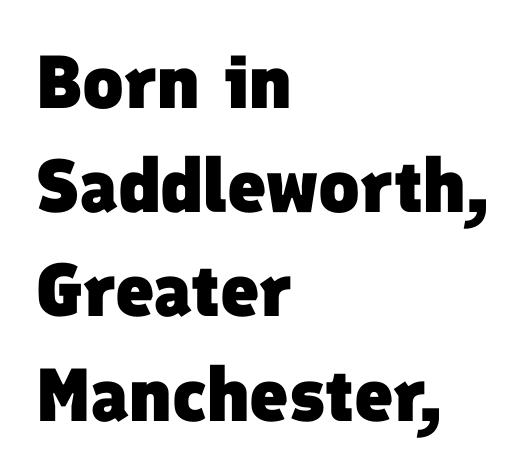
The image shows 75 px heavy sans-serif type; set left-aligned, normal line spacing (1.39x), normal letter spacing, not underlined; low stroke contrast and a medium x-height.
